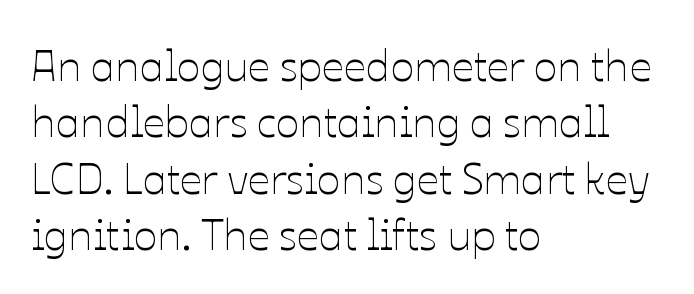
{"italic": "no", "bold": "no", "weight": "thin", "width": "normal", "stroke_contrast": "low", "x_height": "medium", "monospaced": "no", "underline": "no", "align": "left", "line_spacing": "normal", "line_spacing_ratio": 1.28, "letter_spacing": "normal", "letter_spacing_em": 0.0, "glyph_px": 44}
